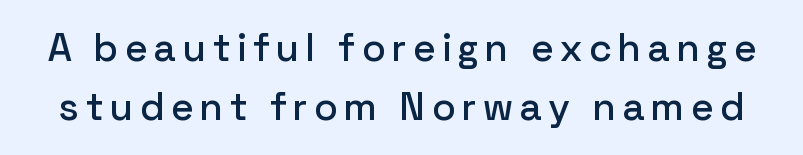
The image shows 39 px sans-serif type, upright; set normal line spacing (1.52x), not underlined; low stroke contrast and a medium x-height.
